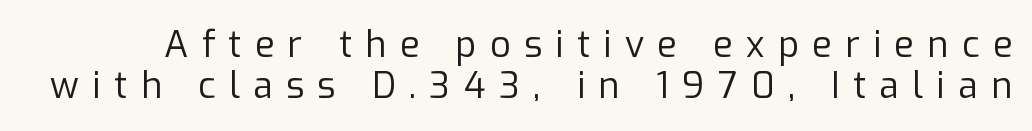
The image shows 36 px regular-weight sans-serif type, upright; set tight line spacing (1.14x), unusually wide letter spacing (+0.37 em), not underlined; low stroke contrast and a medium x-height.
